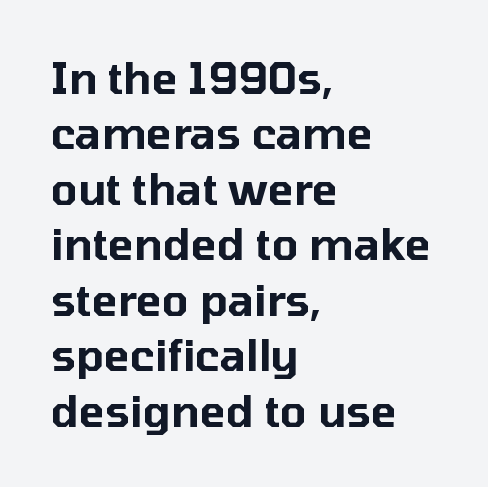
Q: Is the text italic (slanted)? A: No, it is upright.
Q: Is the typeface a serif or a sans-serif typeface? A: Sans-serif.
Q: Is the text underlined? A: No.
Q: How is the paragraph aligned? A: Left-aligned.
Q: Is the spacing between letters normal or unusually wide? A: Normal.
Q: Is the spacing between lines tight, normal or loose? A: Normal.
Q: Width (condensed, normal, or wide)? A: Normal.
Q: Stroke contrast? A: Low.
Q: x-height? A: Medium.
Q: Monospaced? A: No.
